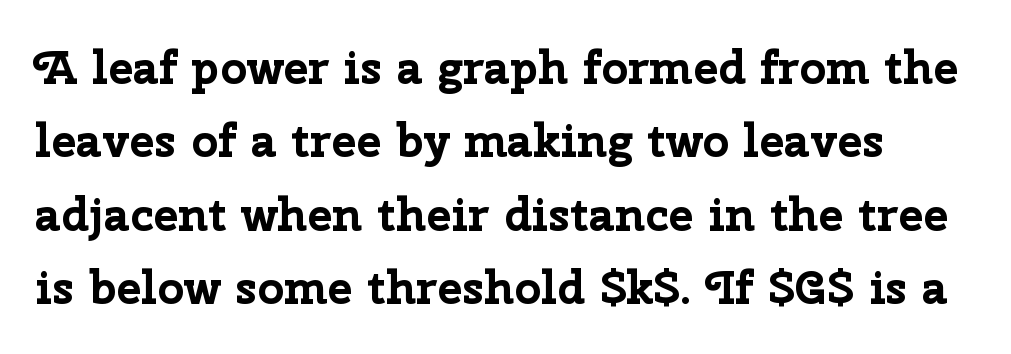
Thick stems and heavy bowls — unmistakably bold. Observe the absence of serifs on each vertical stroke in this sample. Successive baselines arrive at the customary interval. Bare-footed words on every line.
